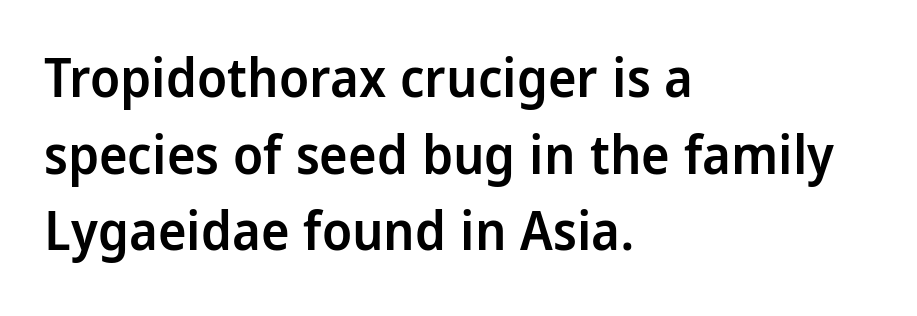
The letters are semibold — heavier than regular but short of a full bold. These lines are rendered in a variable-pitch font. What's the leading like? Ordinary, nothing unusual. Posture: upright roman. The rendering shows plain stroke endings on the letterforms — a sans-serif design.
